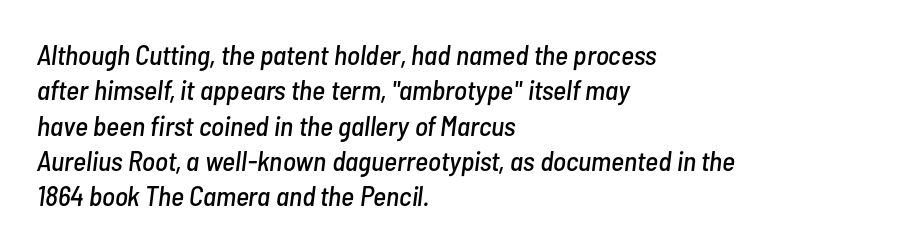
{"italic": "yes", "lean": "right", "slant_degrees": 7, "width": "condensed", "stroke_contrast": "low", "x_height": "medium", "monospaced": "no", "underline": "no", "align": "left", "line_spacing": "normal", "line_spacing_ratio": 1.26, "letter_spacing": "normal", "letter_spacing_em": 0.0, "glyph_px": 28}
